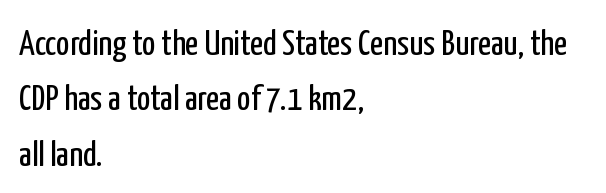
The typesetting does not lean heavy: it is not bold. Notice how the stems are strictly vertical — no italics here. Short and long lines alike share a common starting point at left. How would I describe the line gaps? Plain and ordinary. The letters carry no serifs — their stems end cleanly without finishing strokes.
